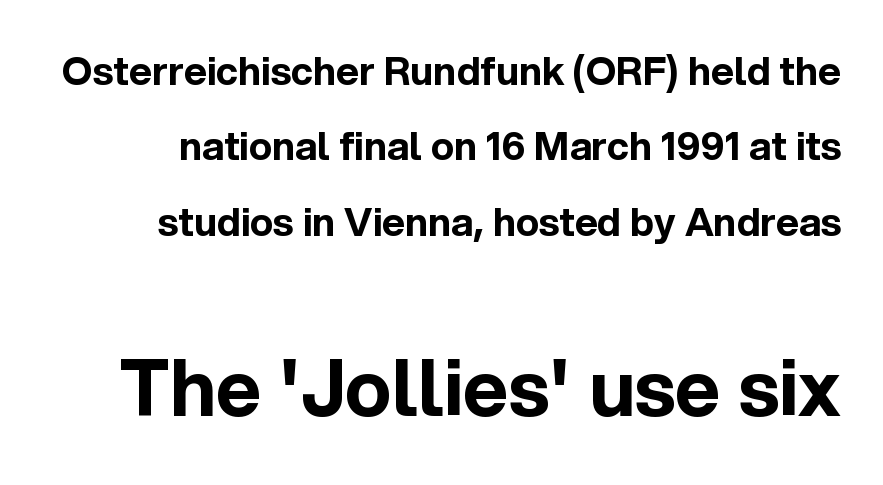
Every letter is thick-stroked: bold, no question. A roman cut, with each character standing at attention. Check under the words: just untouched page. Short note: letters normally spaced.
